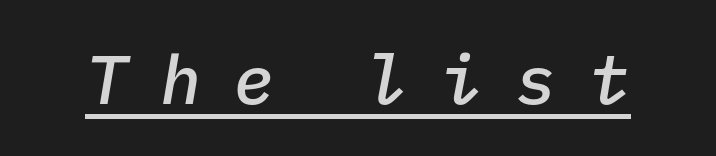
An italicized treatment has been applied to the whole sample. Glance below the letters and you will spot a drawn line. The passage shown is typed in a monospace face where columns stay perfectly aligned. Does extra space separate the letters? Yes, quite a lot of it. Bold? Not quite — semibold, heavier than regular but stopping short.
